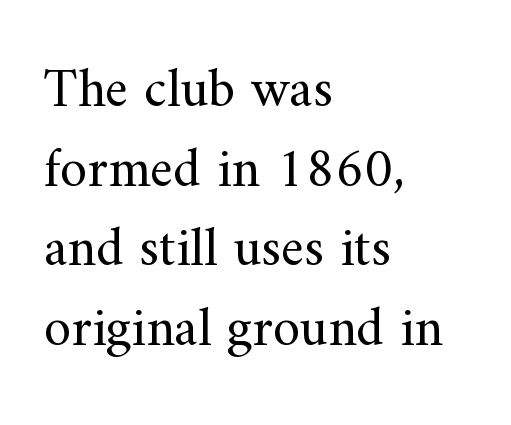
Q: Is the text bold? A: No.
Q: Is the text italic (slanted)? A: No, it is upright.
Q: Is the typeface a serif or a sans-serif typeface? A: Serif.
Q: Is the text underlined? A: No.
Q: How is the paragraph aligned? A: Left-aligned.
Q: Is the spacing between letters normal or unusually wide? A: Normal.
Q: Is the spacing between lines tight, normal or loose? A: Normal.
Q: Width (condensed, normal, or wide)? A: Normal.
Q: Stroke contrast? A: Medium.
Q: x-height? A: Small.
Q: Monospaced? A: No.
